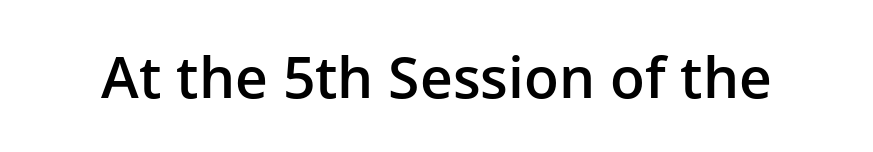
Q: Is the text bold? A: Semi-bold.
Q: Is the text italic (slanted)? A: No, it is upright.
Q: Is the typeface a serif or a sans-serif typeface? A: Sans-serif.
Q: Is the text underlined? A: No.
Q: Is the spacing between letters normal or unusually wide? A: Normal.
Q: Width (condensed, normal, or wide)? A: Normal.
Q: Stroke contrast? A: Low.
Q: x-height? A: Medium.
Q: Monospaced? A: No.
